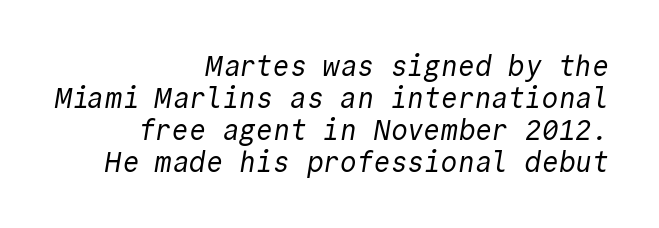
The image shows 28 px regular-weight sans-serif type, monospaced; set right-aligned, tight line spacing (1.14x), normal letter spacing, not underlined; a medium x-height.
